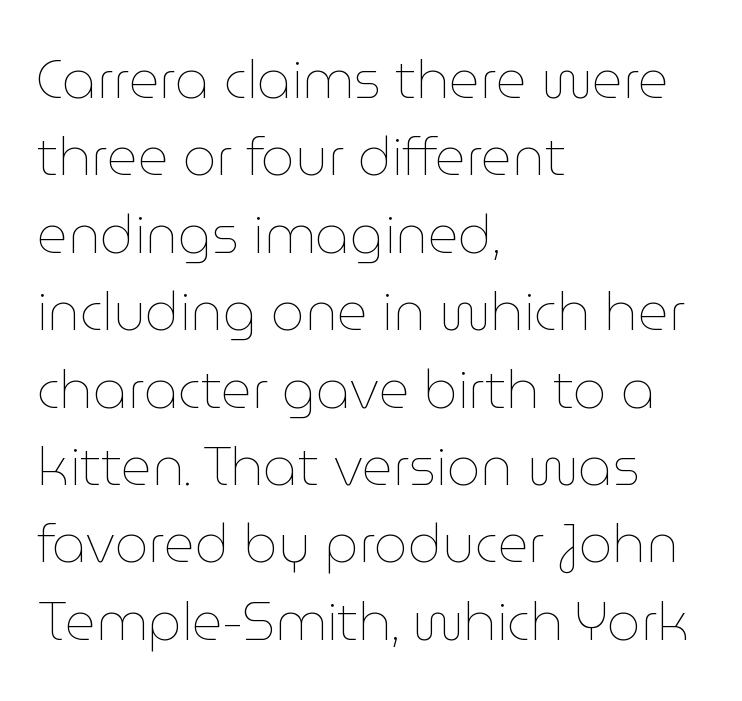
Q: Is the text bold? A: No.
Q: Is the text italic (slanted)? A: No, it is upright.
Q: Is the text underlined? A: No.
Q: How is the paragraph aligned? A: Left-aligned.
Q: Is the spacing between letters normal or unusually wide? A: Normal.
Q: Is the spacing between lines tight, normal or loose? A: Normal.
Q: Width (condensed, normal, or wide)? A: Normal.
Q: Stroke contrast? A: Low.
Q: x-height? A: Medium.
Q: Monospaced? A: No.
